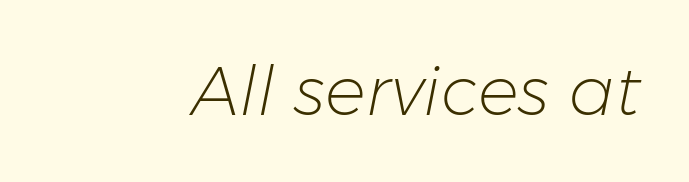
Q: Is the text bold? A: No.
Q: Is the text italic (slanted)? A: Yes, it leans right by about 11 degrees.
Q: Is the text underlined? A: No.
Q: Is the spacing between letters normal or unusually wide? A: Normal.
Q: Width (condensed, normal, or wide)? A: Normal.
Q: Stroke contrast? A: Low.
Q: x-height? A: Medium.
Q: Monospaced? A: No.
